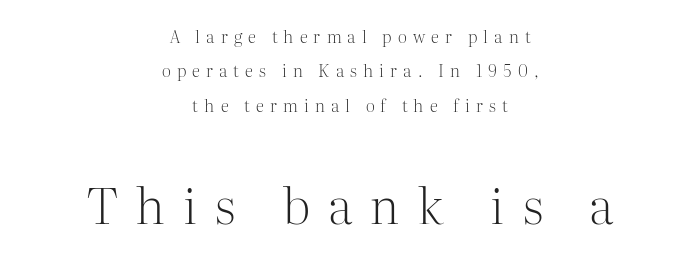
The image shows 50 px light serif type, upright; set centered, loose line spacing (2.02x), unusually wide letter spacing (+0.36 em), not underlined; the second (bottom) block is 2.94x larger; medium stroke contrast and a medium x-height.
